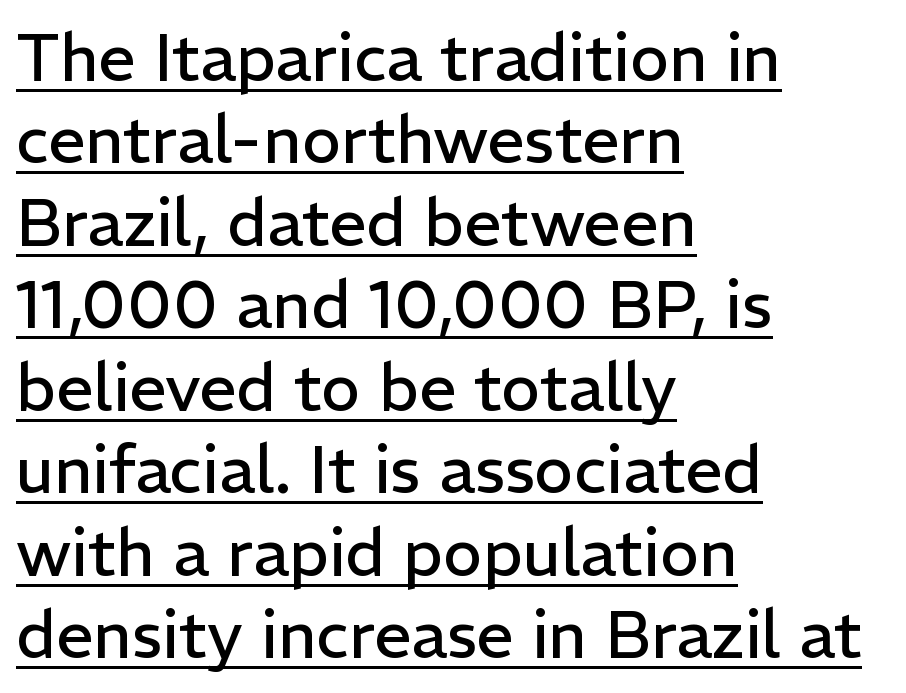
{"serif": "no", "italic": "no", "bold": "no", "weight": "regular", "width": "normal", "stroke_contrast": "low", "x_height": "medium", "monospaced": "no", "underline": "yes", "align": "left", "line_spacing": "normal", "line_spacing_ratio": 1.25, "letter_spacing": "normal", "letter_spacing_em": 0.0, "glyph_px": 66}
